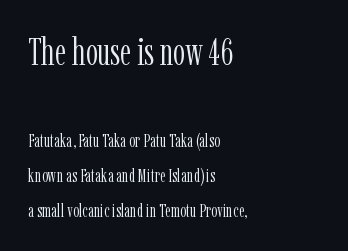
Q: Is the text bold? A: No.
Q: Is the text italic (slanted)? A: No, it is upright.
Q: Is the typeface a serif or a sans-serif typeface? A: Serif.
Q: Is the text underlined? A: No.
Q: How is the paragraph aligned? A: Left-aligned.
Q: Is the spacing between letters normal or unusually wide? A: Normal.
Q: Which block of text is set in a larger size, the first (top) or the second (bottom)? A: The first (top) one.
Q: Width (condensed, normal, or wide)? A: Condensed.
Q: Stroke contrast? A: Low.
Q: x-height? A: Medium.
Q: Monospaced? A: No.
